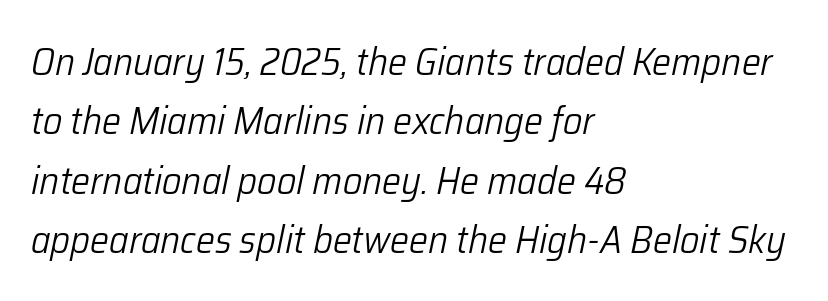
No letter is thick-stroked: the sample isn't bold. Each letter keeps its own natural width here, so spacing adapts to shape. Baseline-to-baseline distance is the conventional proportion of letter height. The face used here has a pronounced slope to its letters. Glyph-to-glyph distance matches everyday printed text. Lines of text with bare space underneath.
